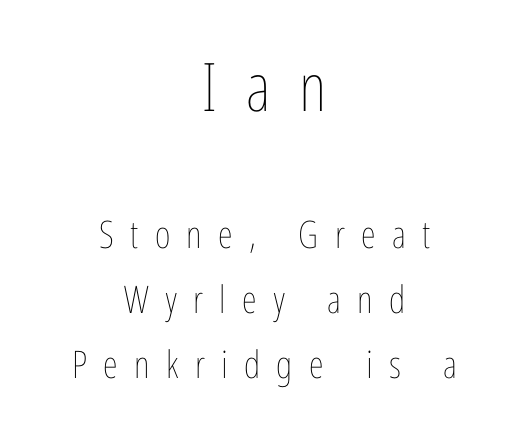
The image shows 67 px thin, condensed type, upright; set centered, line spacing 1.71x, unusually wide letter spacing (+0.43 em), not underlined; the first (top) block is 1.76x larger; low stroke contrast and a medium x-height.
